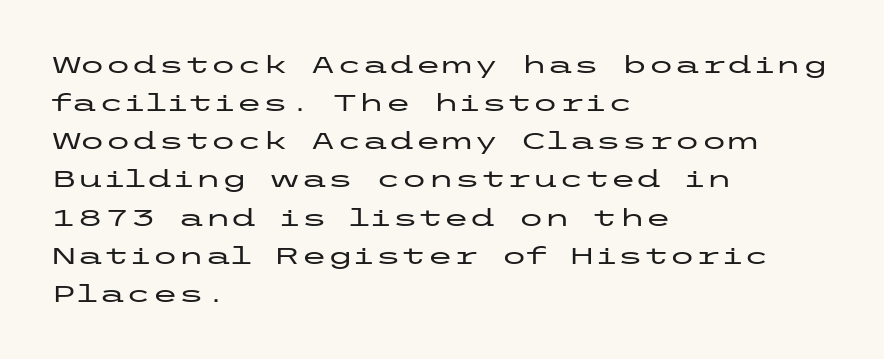
A normal amount of white space separates one row of letters from the next. In terms of letterspacing, this is plain default setting. Quick note: not italic, upright. Only glyphs here, with clear space below each row. Horizontally, the lines are justified to the leading edge only.
